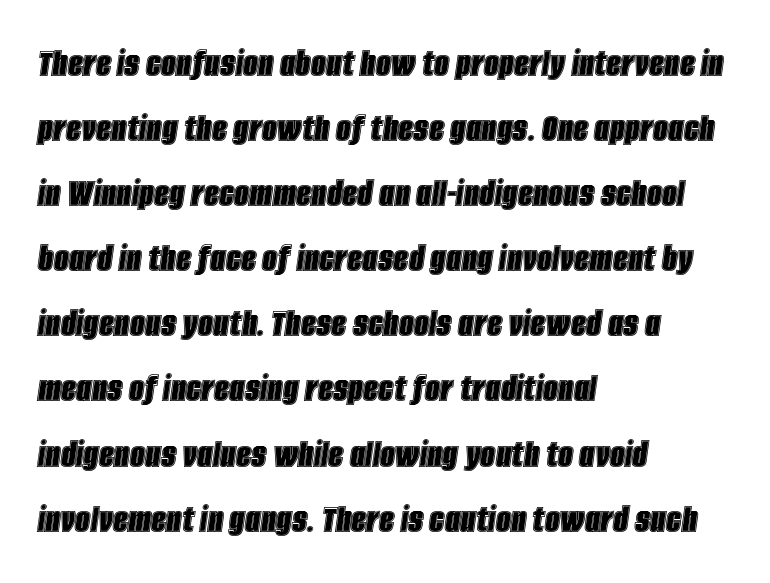
Q: Is the text italic (slanted)? A: Yes, it leans right by about 8 degrees.
Q: Is the text underlined? A: No.
Q: How is the paragraph aligned? A: Left-aligned.
Q: Is the spacing between letters normal or unusually wide? A: Normal.
Q: Is the spacing between lines tight, normal or loose? A: Normal.
Q: Width (condensed, normal, or wide)? A: Condensed.
Q: x-height? A: Large.
Q: Monospaced? A: No.
